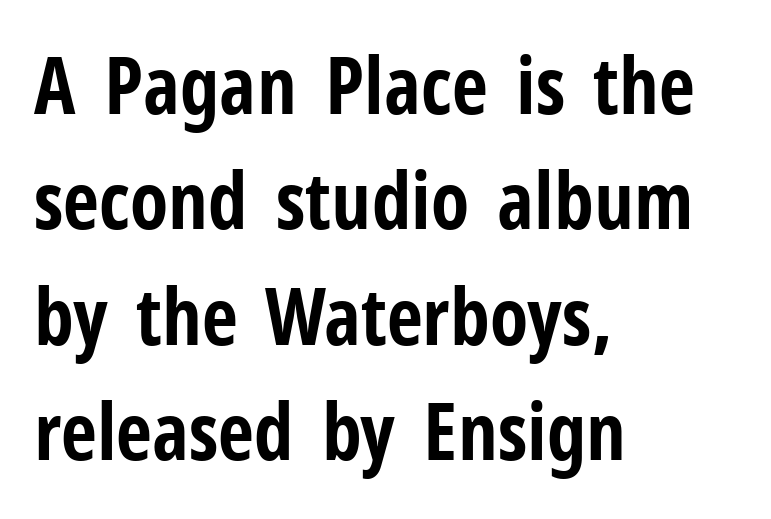
{"serif": "no", "italic": "no", "bold": "yes", "weight": "bold", "width": "condensed", "stroke_contrast": "low", "x_height": "medium", "monospaced": "no", "underline": "no", "align": "left", "line_spacing": "normal", "line_spacing_ratio": 1.46, "letter_spacing": "normal", "letter_spacing_em": 0.0, "glyph_px": 79}
